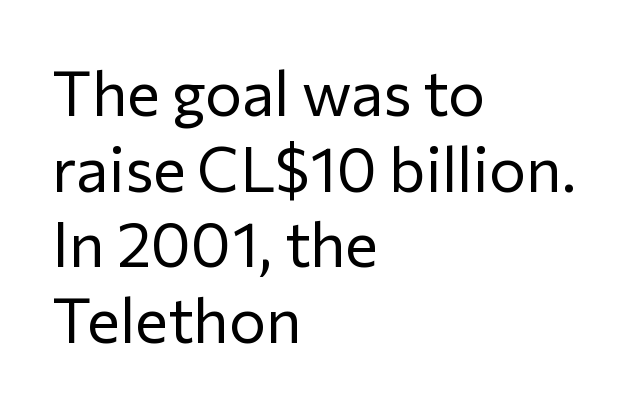
The baseline area is clear. Inter-character spacing is left at the font's built-in metrics. Stroke mass is kept to a normal reading level or below. Notice how the stems are strictly vertical — no italics here.
